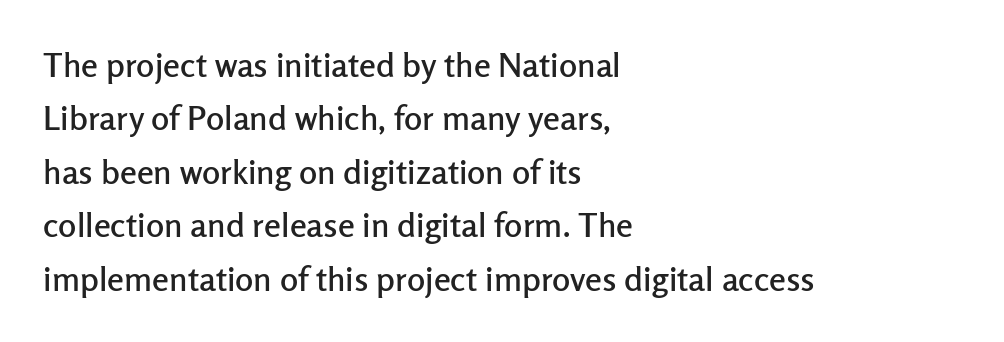
Is this a fixed-width face? No — the glyphs have proportional, varying widths. Nothing unusual about the tracking: characters are spaced as the font intends. The characters display no serif detailing; their extremities are plain. Horizontal alignment here is leftward, the default for most running prose.
